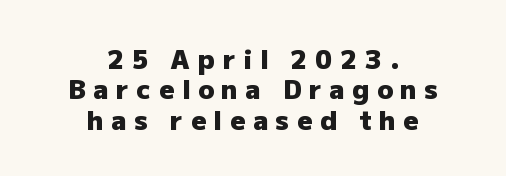
The type sits square on the baseline with zero lean. Check under the words: just untouched page. The lines are quadded center. Caption: bold face, heavy strokes. Tracking here is generous; glyphs stand well apart from one another.
